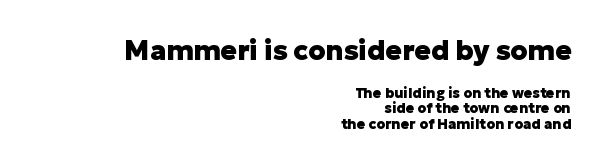
Here the first block reads like a headline and the second like body copy. The line-height multiplier appears low, near solid setting. Where is the straight margin? On the right. The area under the type is left untouched. Vertical strokes here are truly vertical. As a designer I'd log this as weight 700, bold.
